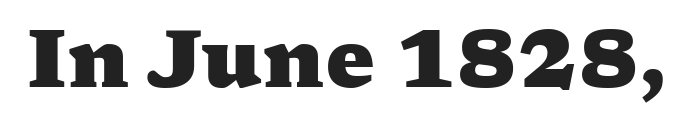
The passage shown is not underscored anywhere. A full-strength bold gives these letters their thick strokes. The letters carry serifs — small finishing strokes at the ends of their stems. A typesetter would call this proportional, since set widths differ per character. Nothing unusual about the tracking: characters are spaced as the font intends.
